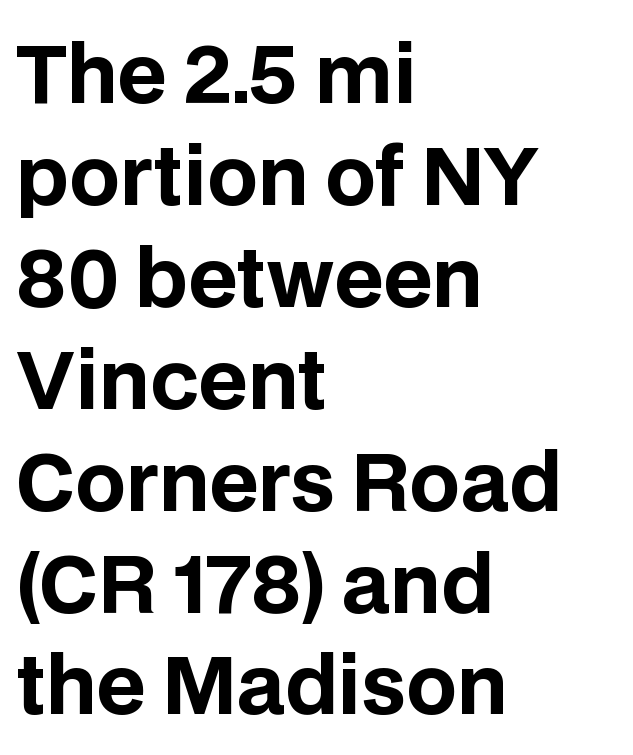
Q: Is the text bold? A: Yes.
Q: Is the text italic (slanted)? A: No, it is upright.
Q: Is the typeface a serif or a sans-serif typeface? A: Sans-serif.
Q: Is the text underlined? A: No.
Q: How is the paragraph aligned? A: Left-aligned.
Q: Is the spacing between letters normal or unusually wide? A: Normal.
Q: Is the spacing between lines tight, normal or loose? A: Normal.
Q: Width (condensed, normal, or wide)? A: Normal.
Q: Stroke contrast? A: Low.
Q: x-height? A: Large.
Q: Monospaced? A: No.
